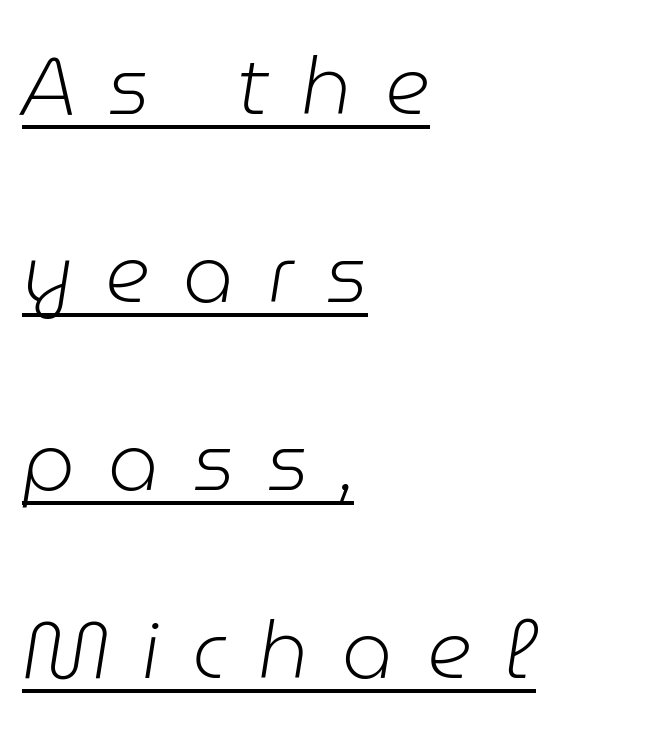
Honestly, the underline is the first thing you notice here. Varying glyph widths throughout — classic text-font behaviour. Is there much room between lines? Yes — plenty of vertical air separates them. Observe the wide spacing: letters keep a clear distance from each other. Slanted lettering throughout. Short and long lines alike share a common starting point at left.
